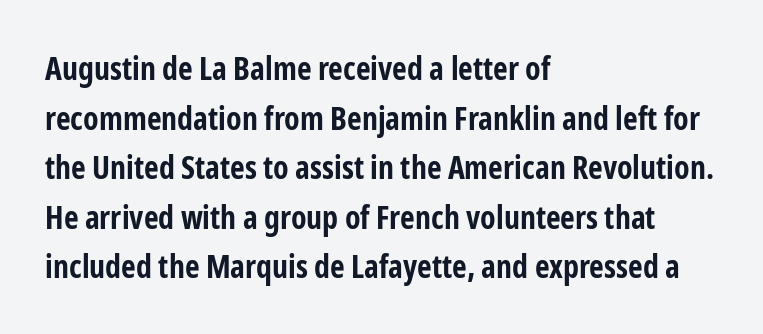
Q: Is the text bold? A: Yes.
Q: Is the text italic (slanted)? A: No, it is upright.
Q: Is the typeface a serif or a sans-serif typeface? A: Sans-serif.
Q: Is the text underlined? A: No.
Q: How is the paragraph aligned? A: Left-aligned.
Q: Is the spacing between letters normal or unusually wide? A: Normal.
Q: Is the spacing between lines tight, normal or loose? A: Normal.
Q: Width (condensed, normal, or wide)? A: Condensed.
Q: Stroke contrast? A: Low.
Q: x-height? A: Medium.
Q: Monospaced? A: No.
